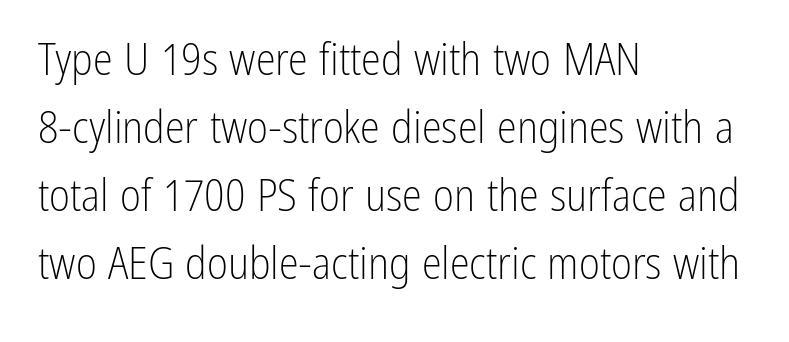
Q: Is the text bold? A: No.
Q: Is the text italic (slanted)? A: No, it is upright.
Q: Is the typeface a serif or a sans-serif typeface? A: Sans-serif.
Q: Is the text underlined? A: No.
Q: How is the paragraph aligned? A: Left-aligned.
Q: Is the spacing between letters normal or unusually wide? A: Normal.
Q: Is the spacing between lines tight, normal or loose? A: Normal.
Q: Width (condensed, normal, or wide)? A: Condensed.
Q: Stroke contrast? A: Low.
Q: x-height? A: Medium.
Q: Monospaced? A: No.
